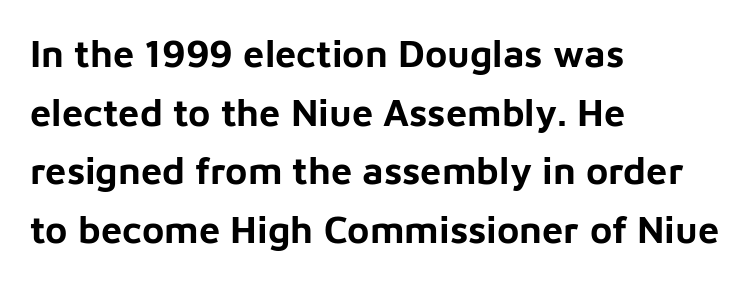
The image shows 38 px bold sans-serif type, upright; set left-aligned, normal line spacing (1.54x), normal letter spacing, not underlined; low stroke contrast and a medium x-height.
